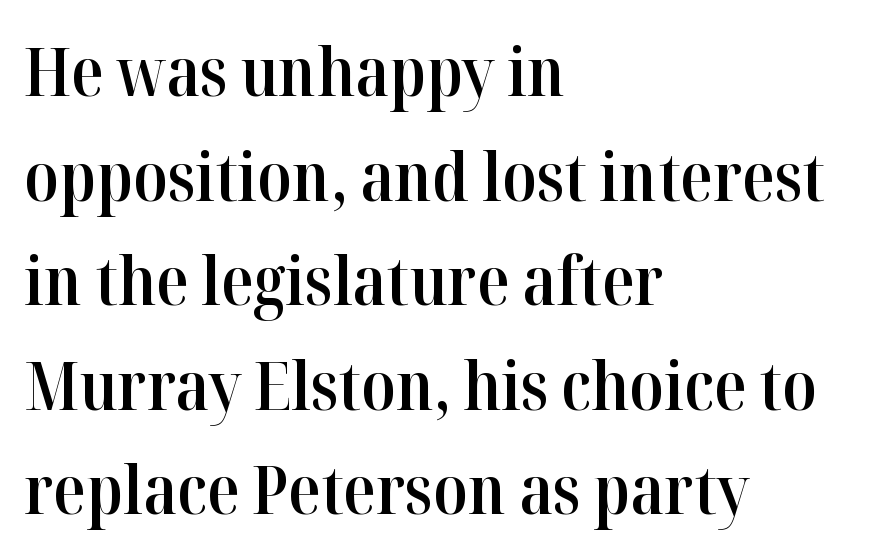
The image shows 67 px semibold serif type, upright; set left-aligned, normal line spacing (1.56x), normal letter spacing, not underlined; high stroke contrast and a medium x-height.
